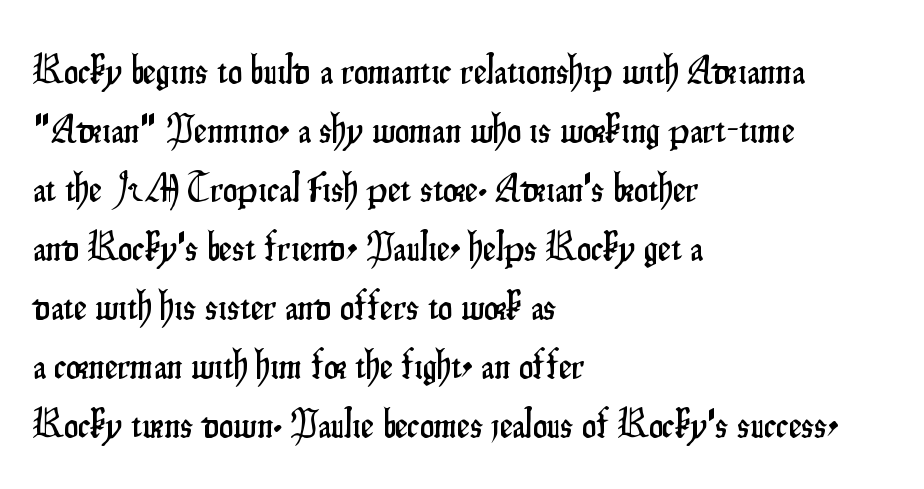
Bare-footed words on every line. Default kerning and tracking; the words read as compact shapes. Serif or sans? Sans — the stroke terminals are bare. Which margin do the lines hug? The left one — the right edge is uneven. Notice how the stems are strictly vertical — no italics here.
